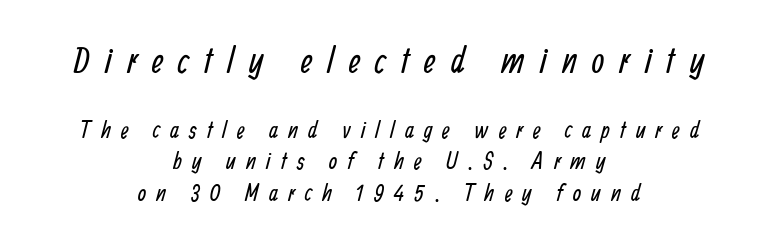
Honestly, there is no underline to notice here at all. Look at the tracking — it's clearly loosened, letters drifting apart. Letterform terminals end flat and unadorned throughout the passage. The cut favours lightness, reaching ordinary text weight at its darkest.
